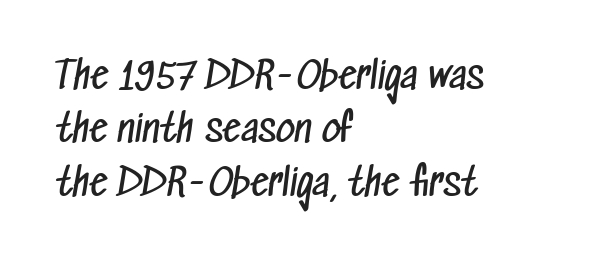
The image shows 37 px regular-weight, condensed sans-serif type; set left-aligned, normal line spacing (1.44x), normal letter spacing, not underlined; low stroke contrast and a medium x-height.
